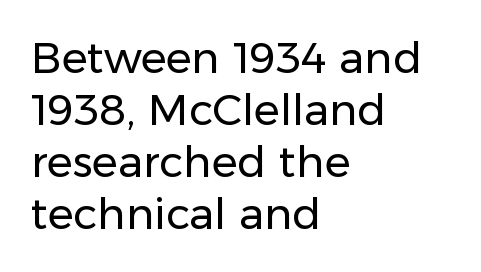
The image shows 43 px regular-weight sans-serif type, upright; set left-aligned, line spacing 1.21x, normal letter spacing, not underlined; low stroke contrast and a medium x-height.
